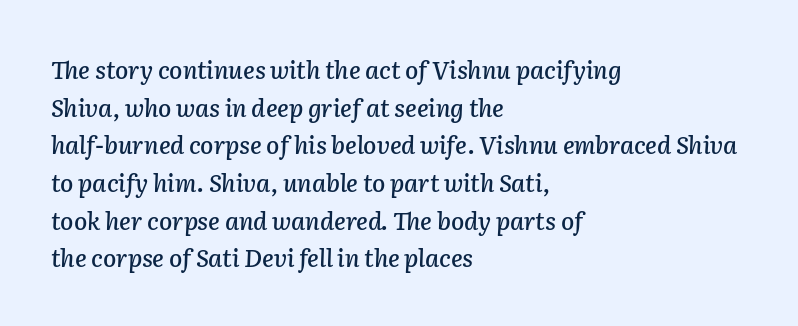
{"italic": "yes", "lean": "right", "slant_degrees": 2, "underline": "no", "align": "left", "line_spacing": "normal", "line_spacing_ratio": 1.57, "letter_spacing": "normal", "letter_spacing_em": 0.0, "glyph_px": 24}
